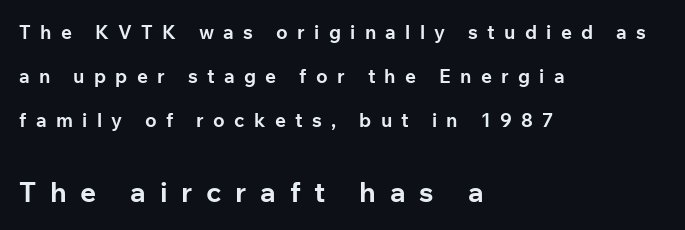
{"serif": "no", "italic": "no", "bold": "yes", "weight": "bold", "width": "normal", "stroke_contrast": "low", "x_height": "medium", "monospaced": "no", "underline": "no", "align": "left", "line_spacing": "loose", "line_spacing_ratio": 2.31, "letter_spacing": "wide", "letter_spacing_em": 0.49, "larger_block": "second", "size_ratio": 1.47, "glyph_px": 28}
